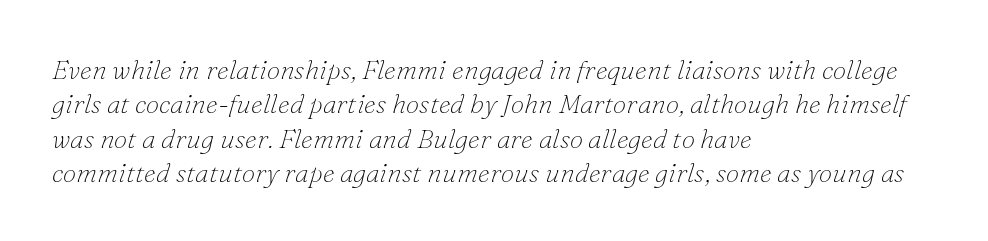
{"italic": "yes", "lean": "right", "slant_degrees": 16, "bold": "no", "underline": "no", "align": "left", "line_spacing": "normal", "line_spacing_ratio": 1.27, "letter_spacing": "normal", "letter_spacing_em": 0.0, "glyph_px": 27}
